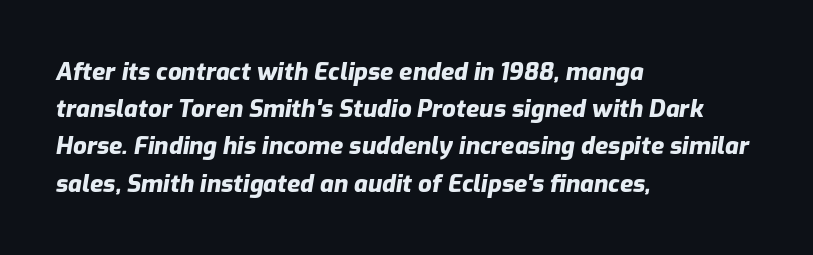
{"italic": "yes", "lean": "right", "slant_degrees": 9, "bold": "yes", "underline": "no", "align": "left", "line_spacing": "normal", "line_spacing_ratio": 1.55, "letter_spacing": "normal", "letter_spacing_em": 0.0, "glyph_px": 24}
